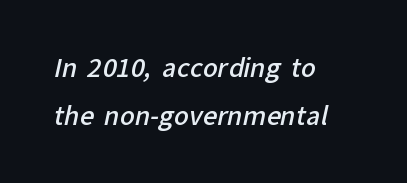
{"bold": "semi", "underline": "no", "align": "left", "line_spacing": "loose", "line_spacing_ratio": 1.92, "letter_spacing": "normal", "letter_spacing_em": 0.0, "glyph_px": 25}
